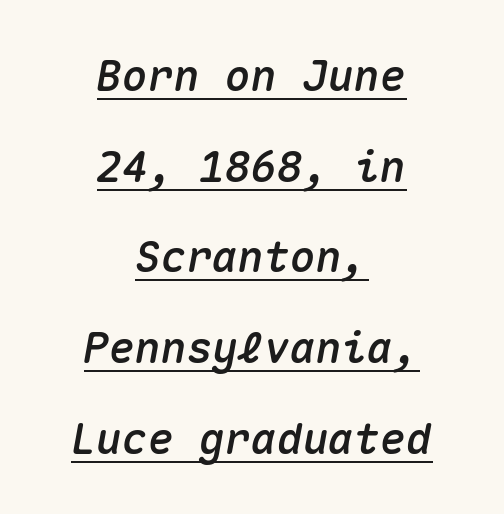
The image shows 43 px text type, italic (leaning right), monospaced; set centered, loose line spacing (2.11x), normal letter spacing, underlined; medium stroke contrast and a medium x-height.
